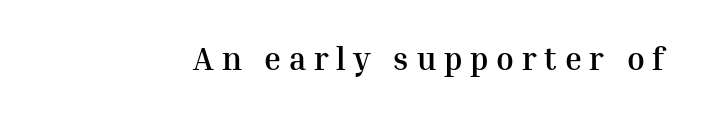
{"serif": "yes", "italic": "no", "bold": "yes", "weight": "semibold", "width": "normal", "stroke_contrast": "medium", "x_height": "medium", "monospaced": "no", "underline": "no", "letter_spacing": "wide", "letter_spacing_em": 0.24, "glyph_px": 32}
